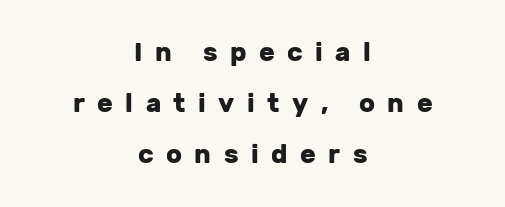
The image shows 26 px bold type, upright; set centered, loose line spacing (1.97x), unusually wide letter spacing (+0.48 em), not underlined.
